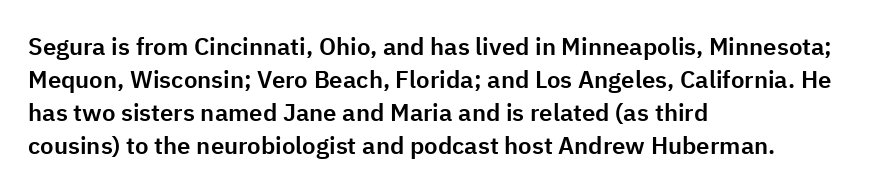
Q: Is the text italic (slanted)? A: No, it is upright.
Q: Is the text underlined? A: No.
Q: How is the paragraph aligned? A: Left-aligned.
Q: Is the spacing between letters normal or unusually wide? A: Normal.
Q: Is the spacing between lines tight, normal or loose? A: Normal.
